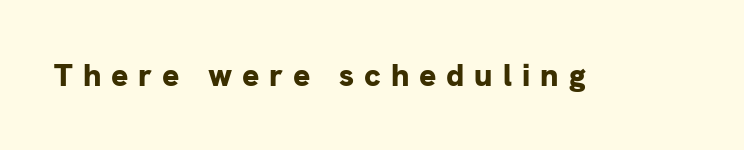
The image shows 32 px bold sans-serif type, upright; set unusually wide letter spacing (+0.31 em), not underlined; low stroke contrast and a medium x-height.
